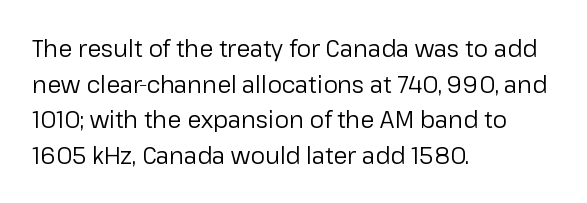
Q: Is the text bold? A: No.
Q: Is the text italic (slanted)? A: No, it is upright.
Q: Is the text underlined? A: No.
Q: How is the paragraph aligned? A: Left-aligned.
Q: Is the spacing between letters normal or unusually wide? A: Normal.
Q: Is the spacing between lines tight, normal or loose? A: Normal.
